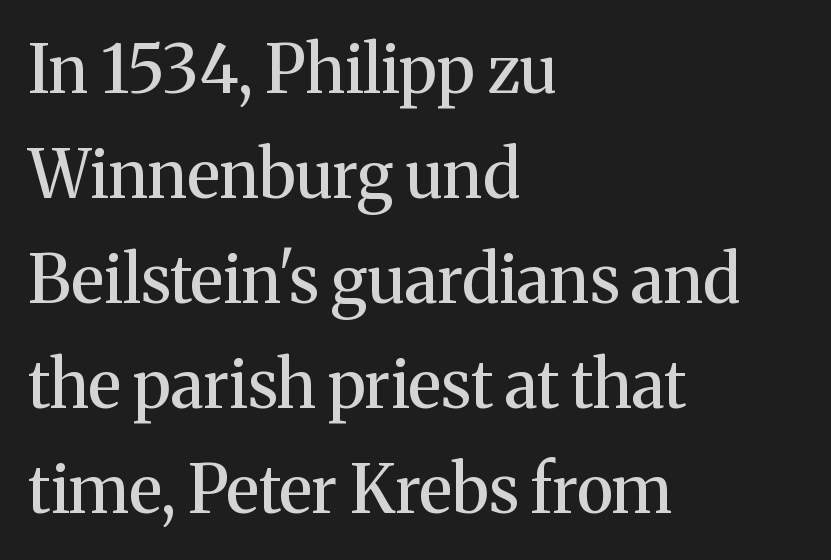
{"serif": "yes", "italic": "no", "width": "normal", "stroke_contrast": "medium", "x_height": "medium", "monospaced": "no", "underline": "no", "align": "left", "line_spacing": "normal", "line_spacing_ratio": 1.59, "letter_spacing": "normal", "letter_spacing_em": 0.0, "glyph_px": 66}
